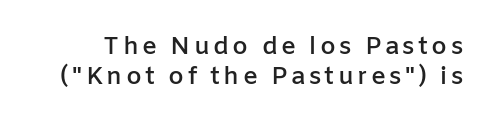
Q: Is the text bold? A: Semi-bold.
Q: Is the text italic (slanted)? A: No, it is upright.
Q: Is the text underlined? A: No.
